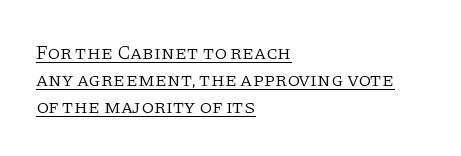
The lettering is marked with a stroke running underneath it. In terms of posture, this sample is upright. No extra ink here — the face is not bold. The designer left line spacing at the default. The text block is weighted toward the left margin, trailing off unevenly rightward. What stands out about the letter spacing? Nothing — it is the standard amount.
